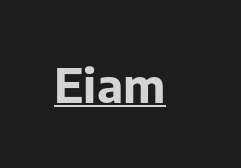
Q: Is the text bold? A: Yes.
Q: Is the text italic (slanted)? A: No, it is upright.
Q: Is the typeface a serif or a sans-serif typeface? A: Sans-serif.
Q: Is the text underlined? A: Yes.
Q: Is the spacing between letters normal or unusually wide? A: Normal.
Q: Width (condensed, normal, or wide)? A: Normal.
Q: Stroke contrast? A: Low.
Q: x-height? A: Medium.
Q: Monospaced? A: No.
